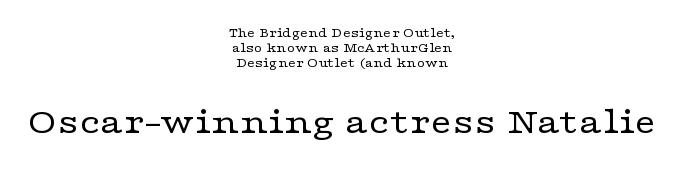
{"serif": "yes", "italic": "no", "bold": "no", "weight": "regular", "width": "wide", "stroke_contrast": "low", "x_height": "medium", "monospaced": "no", "underline": "no", "align": "center", "line_spacing": "tight", "line_spacing_ratio": 1.06, "letter_spacing": "normal", "letter_spacing_em": 0.0, "larger_block": "second", "size_ratio": 2.71, "glyph_px": 38}
